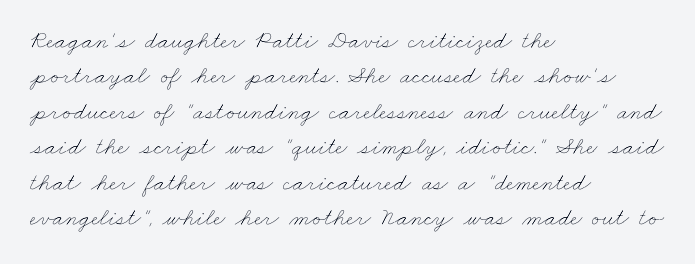
The image shows 25 px text type; set left-aligned, normal line spacing (1.42x), normal letter spacing, not underlined.
